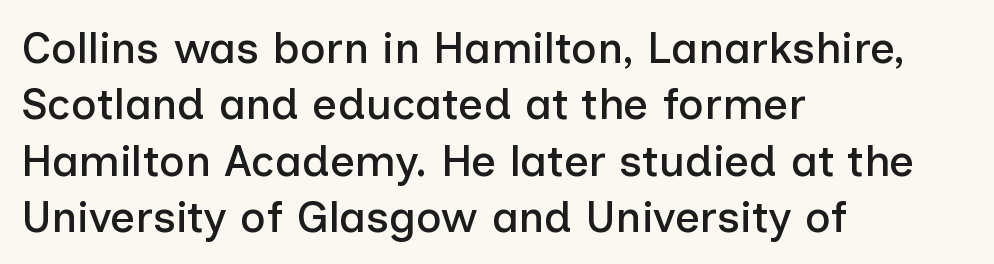
The image shows 44 px sans-serif type, upright; set left-aligned, normal line spacing (1.28x), normal letter spacing, not underlined; low stroke contrast and a medium x-height.
